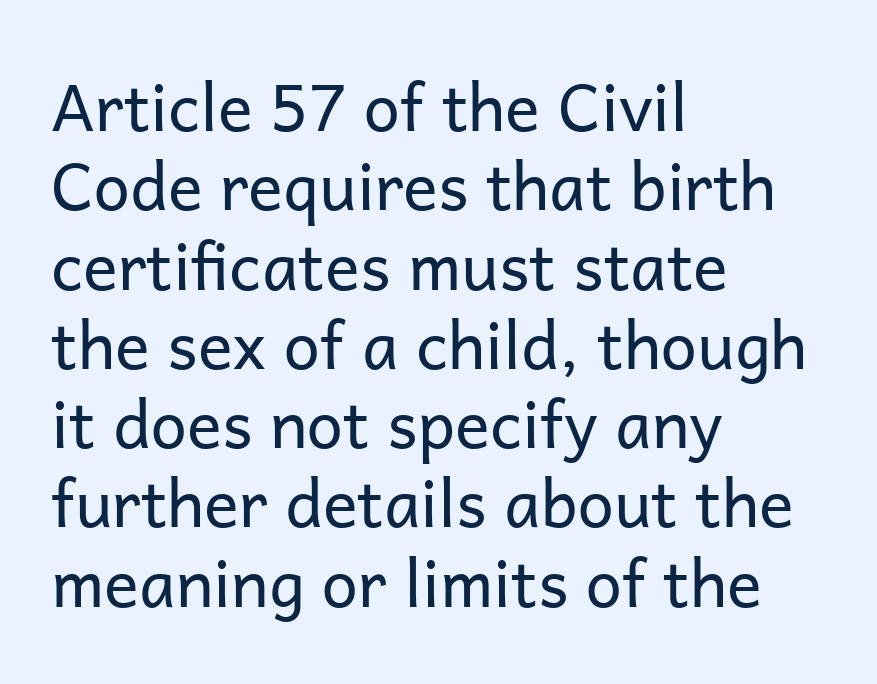
Q: Is the text bold? A: No.
Q: Is the text italic (slanted)? A: No, it is upright.
Q: Is the typeface a serif or a sans-serif typeface? A: Sans-serif.
Q: Is the text underlined? A: No.
Q: How is the paragraph aligned? A: Left-aligned.
Q: Is the spacing between letters normal or unusually wide? A: Normal.
Q: Width (condensed, normal, or wide)? A: Normal.
Q: Stroke contrast? A: Low.
Q: x-height? A: Medium.
Q: Monospaced? A: No.
